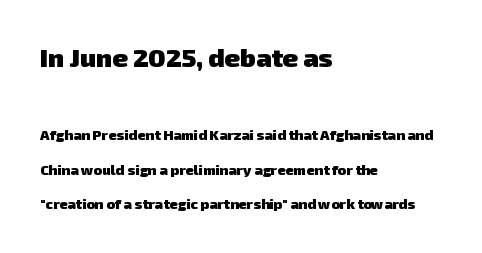
Q: Is the text bold? A: Yes.
Q: Is the text underlined? A: No.
Q: How is the paragraph aligned? A: Left-aligned.
Q: Is the spacing between letters normal or unusually wide? A: Normal.
Q: Is the spacing between lines tight, normal or loose? A: Loose.
Q: Which block of text is set in a larger size, the first (top) or the second (bottom)? A: The first (top) one.
